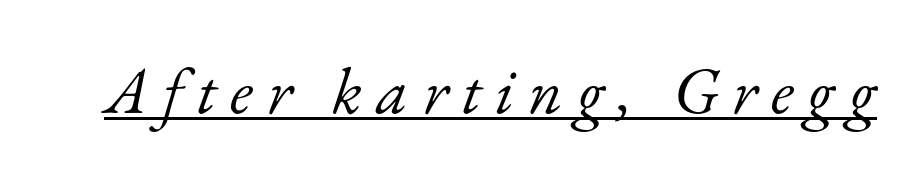
{"serif": "yes", "italic": "yes", "lean": "right", "slant_degrees": 17, "bold": "no", "weight": "light", "width": "normal", "stroke_contrast": "low", "x_height": "small", "monospaced": "no", "underline": "yes", "letter_spacing": "wide", "letter_spacing_em": 0.21, "glyph_px": 66}
